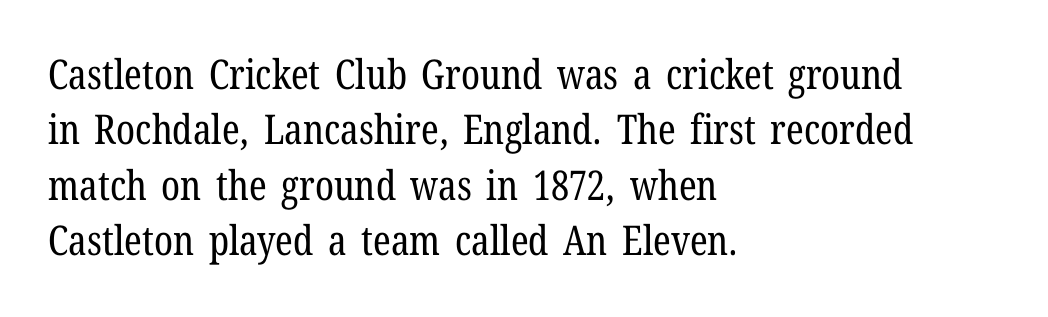
The compositor pushed each line to the left boundary. Rendered with straight, roman letterforms. The passage shown is typed in a proportional face where columns would drift. Examine the stroke ends and you'll spot serifs.
